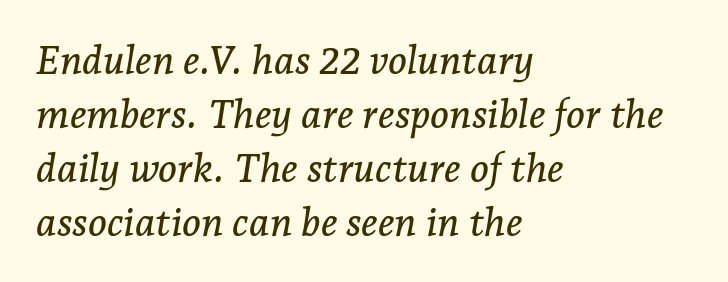
In terms of letterform style, serifs are clearly present. Descender tails drop into unmarked territory. Tracking value appears to be zero — textbook default spacing. Is there much room between lines? A standard amount, neither cramped nor airy. The face used here is proportionally spaced, like ordinary book or web type.
